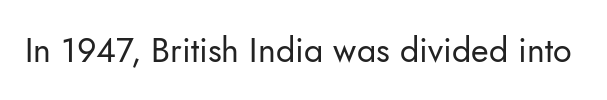
The image shows 34 px regular-weight sans-serif type, upright; set normal letter spacing, not underlined; low stroke contrast and a small x-height.
